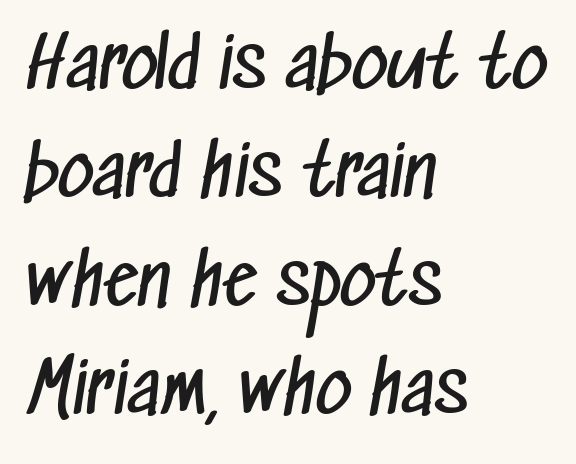
The image shows 70 px regular-weight, condensed sans-serif type; set left-aligned, normal line spacing (1.55x), normal letter spacing, not underlined; low stroke contrast and a medium x-height.
